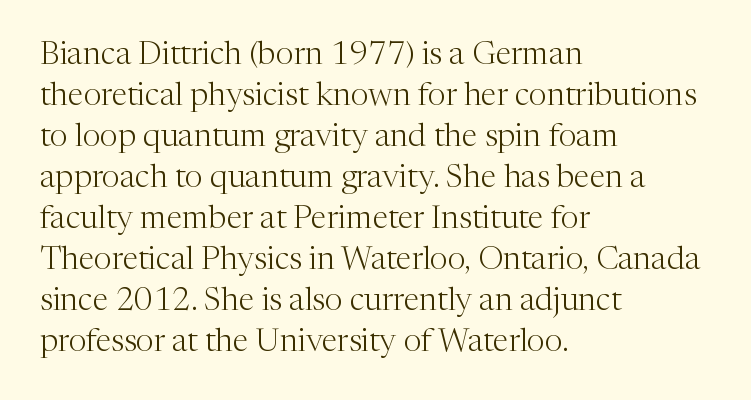
{"serif": "yes", "italic": "no", "bold": "no", "weight": "light", "width": "normal", "stroke_contrast": "medium", "x_height": "medium", "monospaced": "no", "underline": "no", "align": "left", "line_spacing": "normal", "line_spacing_ratio": 1.28, "letter_spacing": "normal", "letter_spacing_em": 0.0, "glyph_px": 32}
